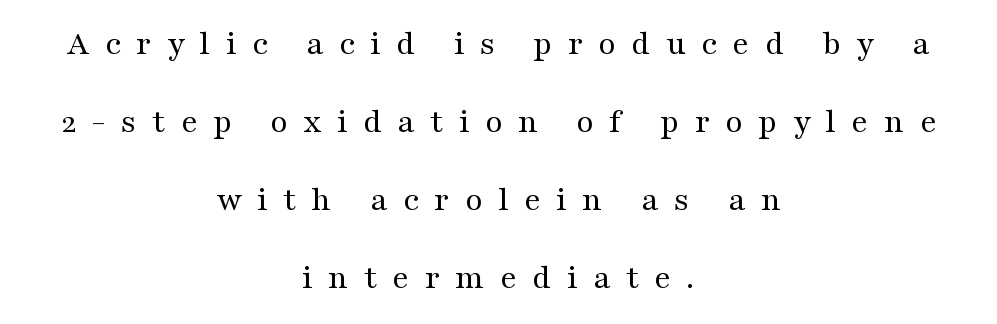
The designer dialed line spacing up above the default. The passage shown is typed in a proportional face where columns would drift. Is there any slant? The stems are plumb. The specimen omits any rule beneath the text block's lines.
